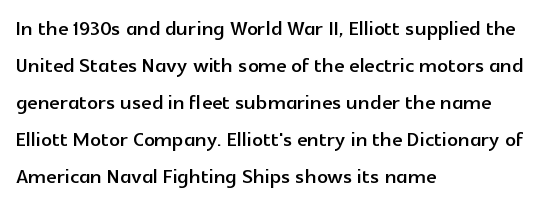
Q: Is the text italic (slanted)? A: No, it is upright.
Q: Is the text underlined? A: No.
Q: How is the paragraph aligned? A: Left-aligned.
Q: Is the spacing between letters normal or unusually wide? A: Normal.
Q: Is the spacing between lines tight, normal or loose? A: Normal.
